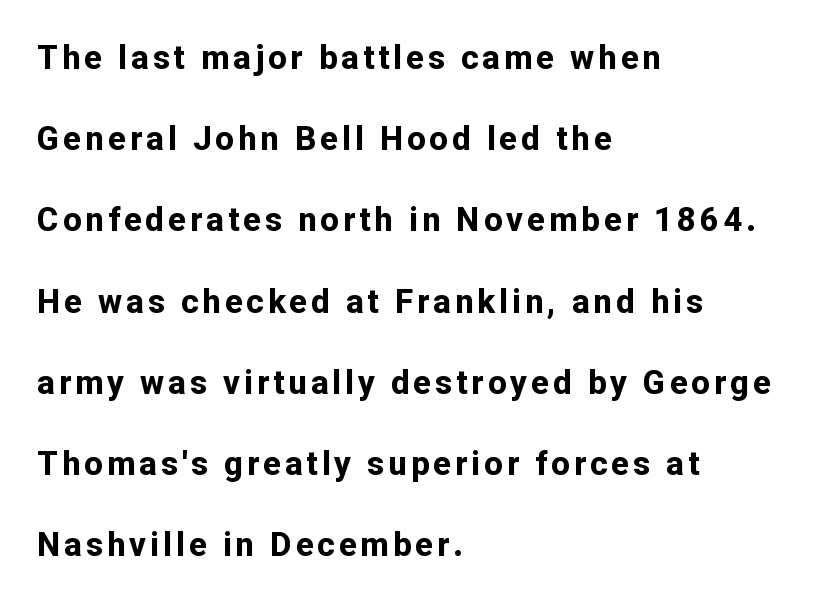
Q: Is the text bold? A: Yes.
Q: Is the text italic (slanted)? A: No, it is upright.
Q: Is the typeface a serif or a sans-serif typeface? A: Sans-serif.
Q: Is the text underlined? A: No.
Q: How is the paragraph aligned? A: Left-aligned.
Q: Is the spacing between lines tight, normal or loose? A: Loose.
Q: Width (condensed, normal, or wide)? A: Normal.
Q: Stroke contrast? A: Low.
Q: x-height? A: Medium.
Q: Monospaced? A: No.
